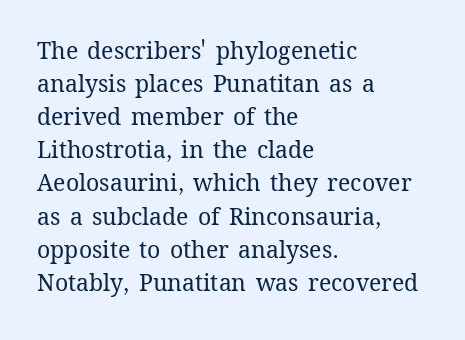
The image shows 23 px text type, upright; set left-aligned, normal line spacing (1.44x), normal letter spacing, not underlined.
